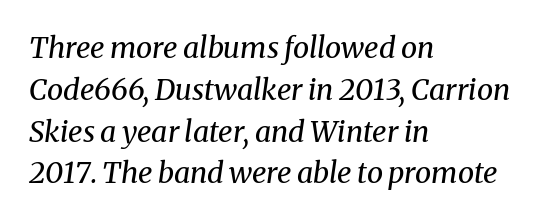
The font's italic variant was chosen for this text. Notice how the passage keeps a crisp vertical edge on the left only. This block has exactly the height ordinary leading produces. Stem width sits at or under what a default text font uses.
